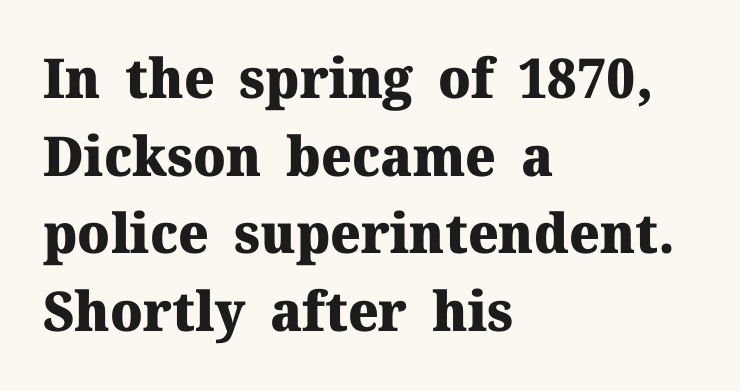
You can tell it's not italic because the verticals are truly vertical. Do the characters align in a grid? No, the font is proportional. The face used here has the dense, thick strokes of a bold. Short note: letters normally spaced. Only glyphs here, with clear space below each row.
